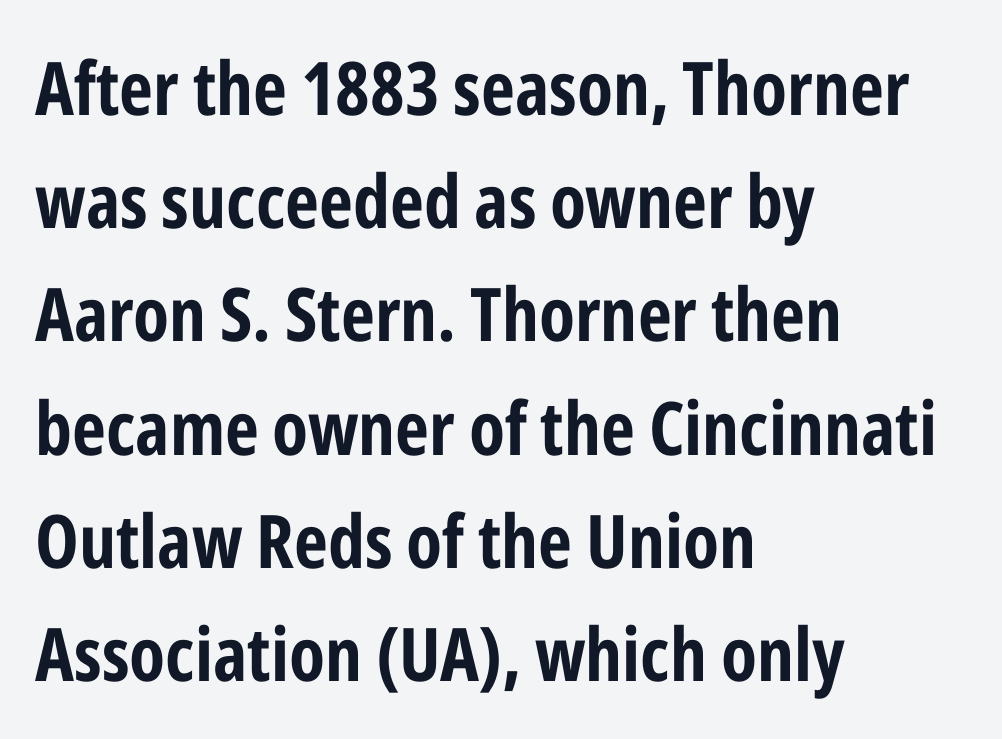
Italic: no, the glyphs are upright roman. The specimen omits any rule beneath the text block's lines. Is there much room between lines? A standard amount, neither cramped nor airy. The ragged edge is on the right, which tells us the setting is flush left. The rendering uses natural spacing where letterforms have individual widths.
